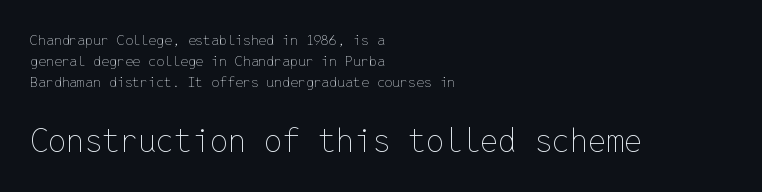
{"italic": "no", "bold": "no", "weight": "thin", "width": "normal", "stroke_contrast": "low", "x_height": "medium", "monospaced": "yes", "underline": "no", "align": "left", "line_spacing": "normal", "line_spacing_ratio": 1.5, "letter_spacing": "normal", "letter_spacing_em": 0.0, "larger_block": "second", "size_ratio": 2.29, "glyph_px": 32}
